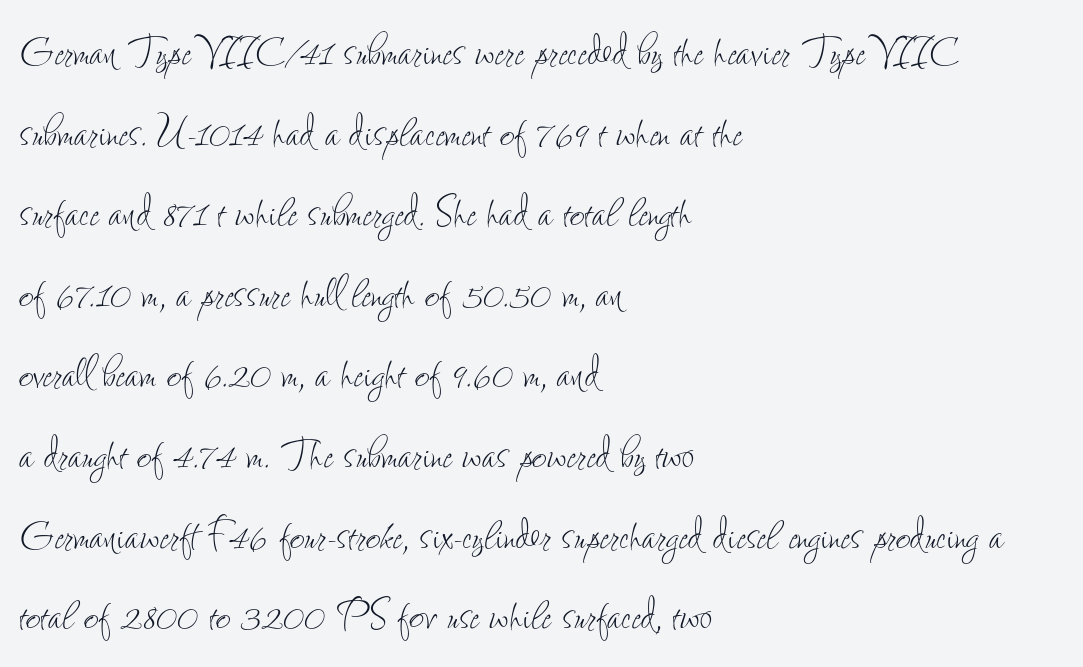
Q: Is the text bold? A: No.
Q: Is the text italic (slanted)? A: Yes.
Q: Is the text underlined? A: No.
Q: How is the paragraph aligned? A: Left-aligned.
Q: Is the spacing between letters normal or unusually wide? A: Normal.
Q: Is the spacing between lines tight, normal or loose? A: Normal.
Q: Width (condensed, normal, or wide)? A: Condensed.
Q: Stroke contrast? A: Low.
Q: x-height? A: Small.
Q: Monospaced? A: No.
